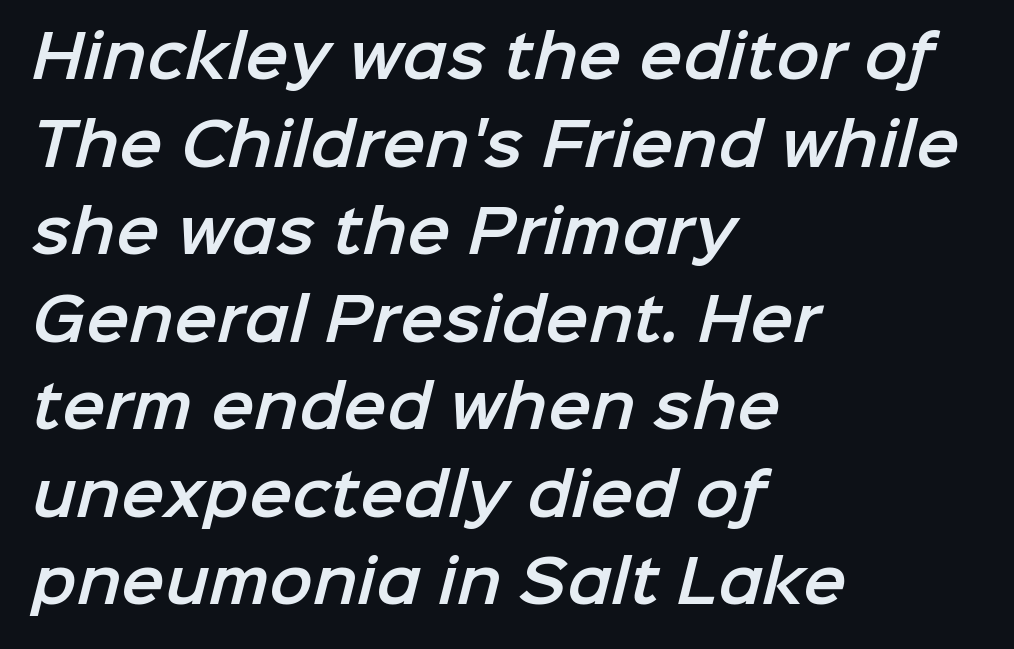
The image shows 58 px sans-serif type; set left-aligned, normal line spacing (1.51x), normal letter spacing, not underlined; low stroke contrast and a medium x-height.
